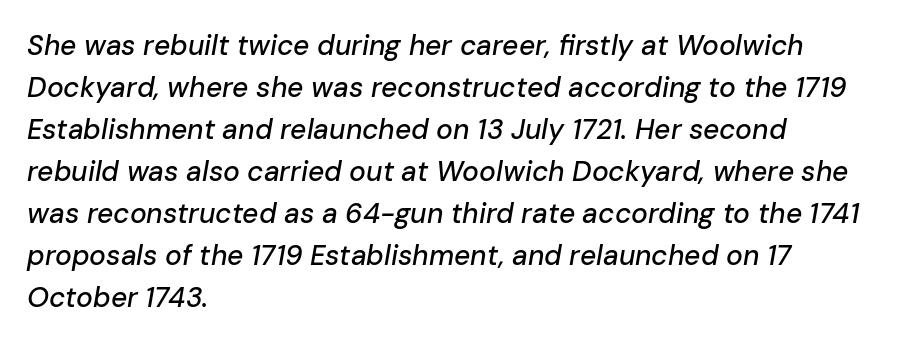
Underlining? Definitely not there. Students, note that the glyphs here touch the page at normal intervals. Do the characters align in a grid? No, the font is proportional. Style check: oblique. The typesetter chose a ragged-right arrangement here.
